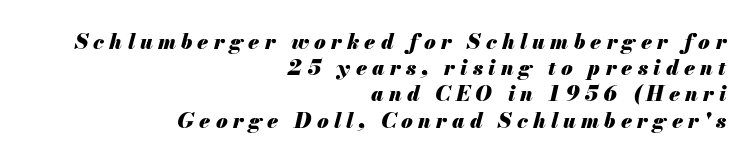
The image shows 21 px bold type, italic (leaning right); set right-aligned, normal line spacing (1.25x), unusually wide letter spacing (+0.25 em), not underlined.
